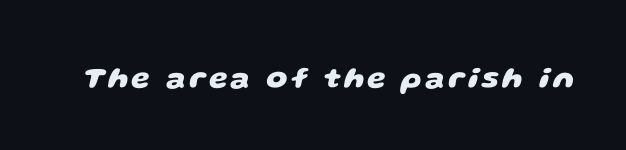
{"serif": "no", "bold": "yes", "weight": "heavy", "width": "wide", "stroke_contrast": "low", "x_height": "large", "monospaced": "no", "underline": "no", "glyph_px": 30}
